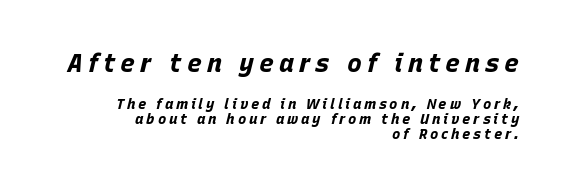
Q: Is the text bold? A: Yes.
Q: Is the text italic (slanted)? A: Yes, it leans right by about 15 degrees.
Q: Is the text underlined? A: No.
Q: How is the paragraph aligned? A: Right-aligned.
Q: Is the spacing between letters normal or unusually wide? A: Unusually wide.
Q: Is the spacing between lines tight, normal or loose? A: Tight.
Q: Which block of text is set in a larger size, the first (top) or the second (bottom)? A: The first (top) one.
